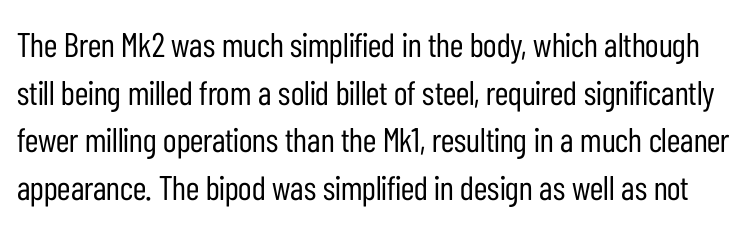
The image shows 34 px regular-weight, condensed sans-serif type, upright; set normal line spacing (1.4x), normal letter spacing, not underlined; low stroke contrast and a medium x-height.
